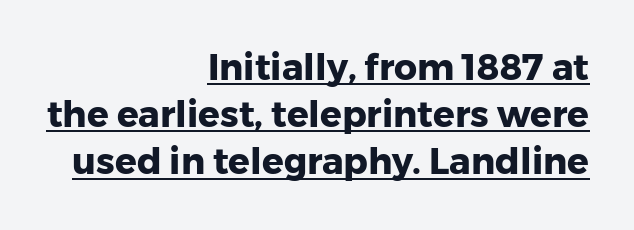
Line endings align vertically; line beginnings do not. The space between consecutive lines is moderate. The axis of the letterforms is exactly vertical. Serifs: no, the terminals of the letterforms are clean. These lines are rendered in a variable-pitch font.
